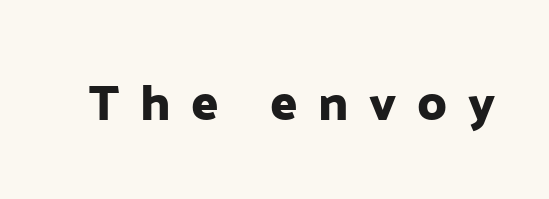
The face used here is proportionally spaced, like ordinary book or web type. The strip under each line holds only bare page. Rendered with straight, roman letterforms. What kind of face is this? One without serifs — a sans. Honestly, the letter spacing is so wide it's the main thing you notice.
